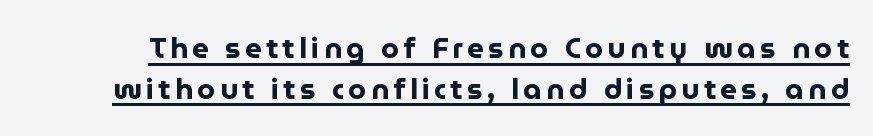
The font family rendered here belongs to the sans-serif group. Notice how a bar underscores the lettering throughout. A typesetter would mark this as roman, not italic. Looks like regular typesetting: each glyph gets only the width it needs. Reading down the column, the eye jumps a familiar distance to each next line.
